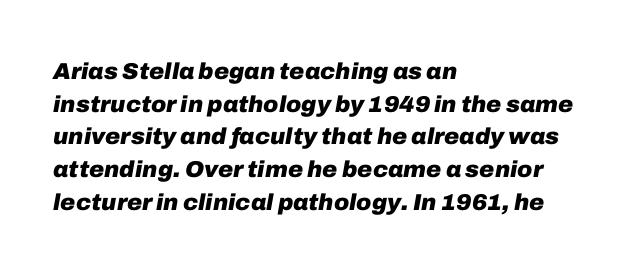
The glyphs look as if they've been sheared to an angle. Quick note: underline off. The rag falls on the right side of this text block. Is the type bold? Yes — the strokes are clearly thick and heavy. Leading: standard.
